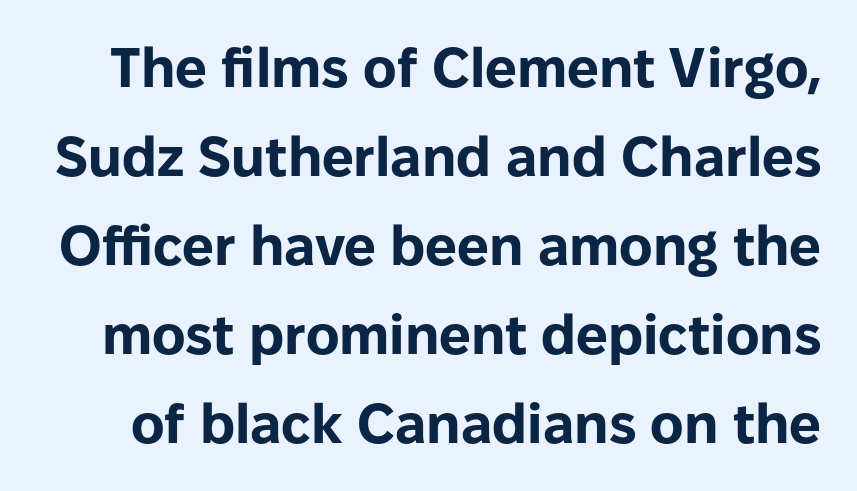
Q: Is the text bold? A: Yes.
Q: Is the text italic (slanted)? A: No, it is upright.
Q: Is the typeface a serif or a sans-serif typeface? A: Sans-serif.
Q: Is the text underlined? A: No.
Q: Is the spacing between letters normal or unusually wide? A: Normal.
Q: Is the spacing between lines tight, normal or loose? A: Normal.
Q: Width (condensed, normal, or wide)? A: Normal.
Q: Stroke contrast? A: Low.
Q: x-height? A: Medium.
Q: Monospaced? A: No.
